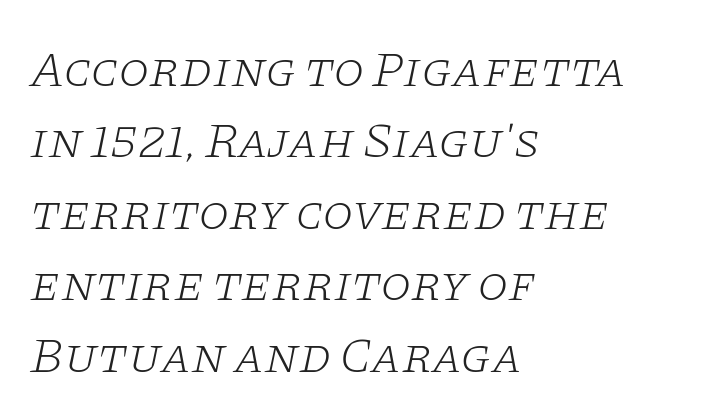
The strokes carry an ordinary text weight at most. Proportional: the letters do not fall into vertical columns. Typeset ragged right — the left edge is the straight one. What's the leading like? Ordinary, nothing unusual. The tracking reads as untouched default to a designer's eye. Unmarked baselines from the first word to the last.
